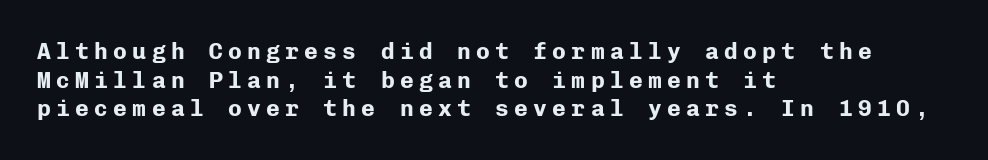
Q: Is the text bold? A: Yes.
Q: Is the text italic (slanted)? A: No, it is upright.
Q: Is the text underlined? A: No.
Q: How is the paragraph aligned? A: Left-aligned.
Q: Is the spacing between letters normal or unusually wide? A: Unusually wide.
